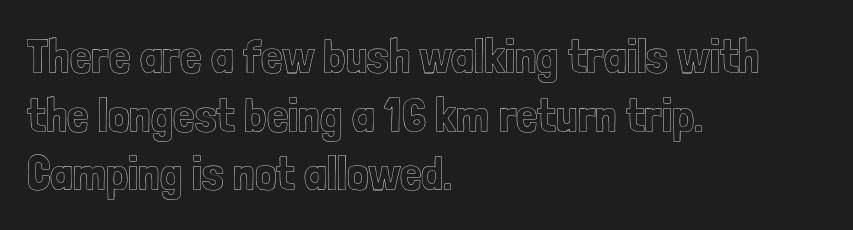
The gap between lines stays unmarked. Italic? Not at all — the glyphs are vertical. The passage shown is typed in a proportional face where columns would drift. Observe the ordinary spacing: letters are neighbours, not strangers.
